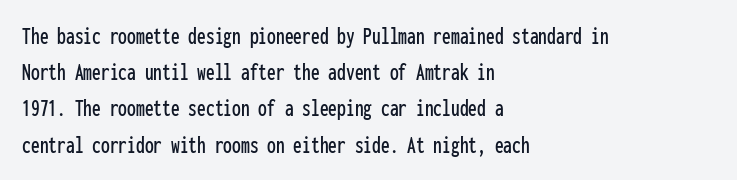
The image shows 25 px text type, upright; set left-aligned, normal line spacing (1.45x), normal letter spacing, not underlined.
